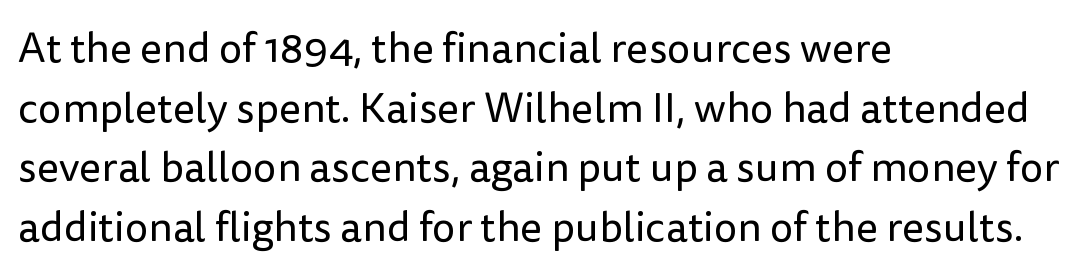
The image shows 42 px regular-weight sans-serif type, upright; set left-aligned, normal line spacing (1.42x), normal letter spacing, not underlined; low stroke contrast and a medium x-height.
